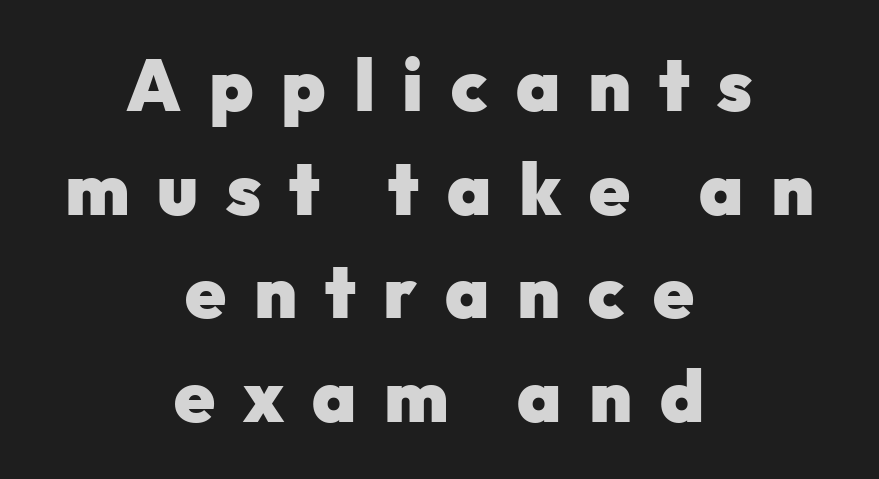
Q: Is the text bold? A: Yes.
Q: Is the text italic (slanted)? A: No, it is upright.
Q: Is the typeface a serif or a sans-serif typeface? A: Sans-serif.
Q: Is the text underlined? A: No.
Q: How is the paragraph aligned? A: Centered.
Q: Is the spacing between letters normal or unusually wide? A: Unusually wide.
Q: Is the spacing between lines tight, normal or loose? A: Normal.
Q: Width (condensed, normal, or wide)? A: Normal.
Q: Stroke contrast? A: Low.
Q: x-height? A: Medium.
Q: Monospaced? A: No.
